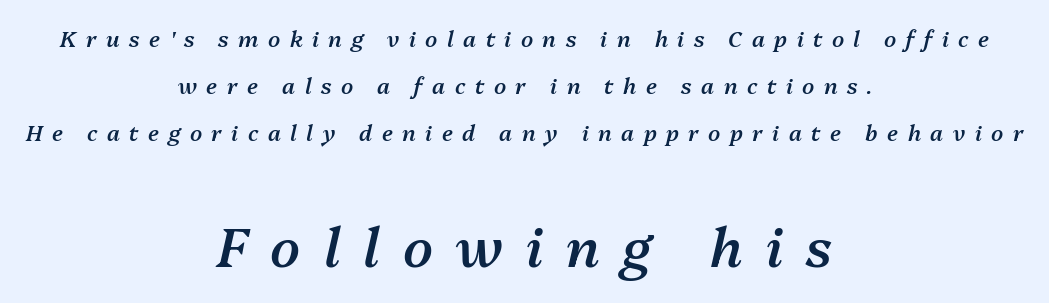
{"italic": "yes", "lean": "right", "slant_degrees": 13, "bold": "semi", "weight": "semibold", "width": "normal", "stroke_contrast": "medium", "x_height": "medium", "monospaced": "no", "underline": "no", "align": "center", "line_spacing": "loose", "line_spacing_ratio": 2.13, "letter_spacing": "wide", "letter_spacing_em": 0.43, "larger_block": "second", "size_ratio": 2.45, "glyph_px": 54}
